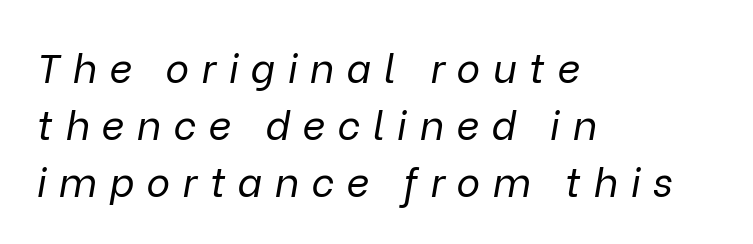
Q: Is the text bold? A: No.
Q: Is the text italic (slanted)? A: Yes, it leans right by about 9 degrees.
Q: Is the text underlined? A: No.
Q: How is the paragraph aligned? A: Left-aligned.
Q: Is the spacing between letters normal or unusually wide? A: Unusually wide.
Q: Is the spacing between lines tight, normal or loose? A: Normal.
Q: Width (condensed, normal, or wide)? A: Normal.
Q: Stroke contrast? A: Low.
Q: x-height? A: Medium.
Q: Monospaced? A: No.
